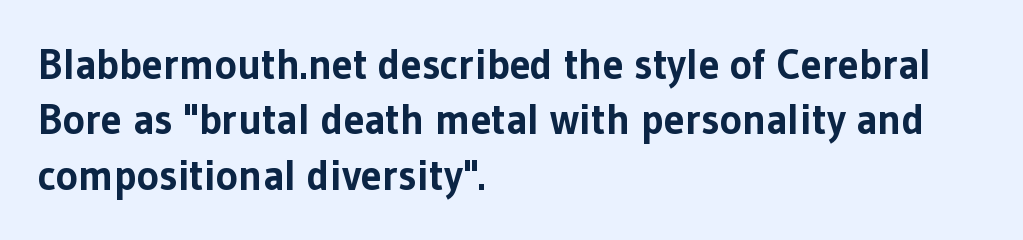
{"serif": "no", "italic": "no", "bold": "yes", "weight": "bold", "width": "normal", "stroke_contrast": "low", "x_height": "medium", "monospaced": "no", "underline": "no", "align": "left", "line_spacing": "normal", "line_spacing_ratio": 1.32, "letter_spacing": "normal", "letter_spacing_em": 0.0, "glyph_px": 42}
